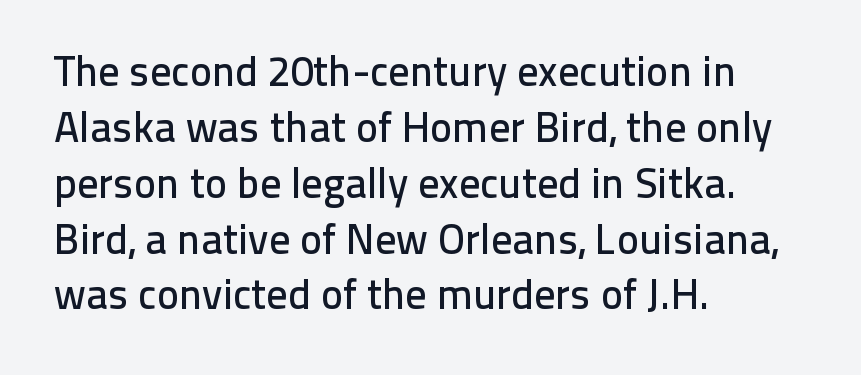
Q: Is the text italic (slanted)? A: No, it is upright.
Q: Is the typeface a serif or a sans-serif typeface? A: Sans-serif.
Q: Is the text underlined? A: No.
Q: How is the paragraph aligned? A: Left-aligned.
Q: Is the spacing between letters normal or unusually wide? A: Normal.
Q: Is the spacing between lines tight, normal or loose? A: Normal.
Q: Width (condensed, normal, or wide)? A: Normal.
Q: Stroke contrast? A: Low.
Q: x-height? A: Medium.
Q: Monospaced? A: No.
